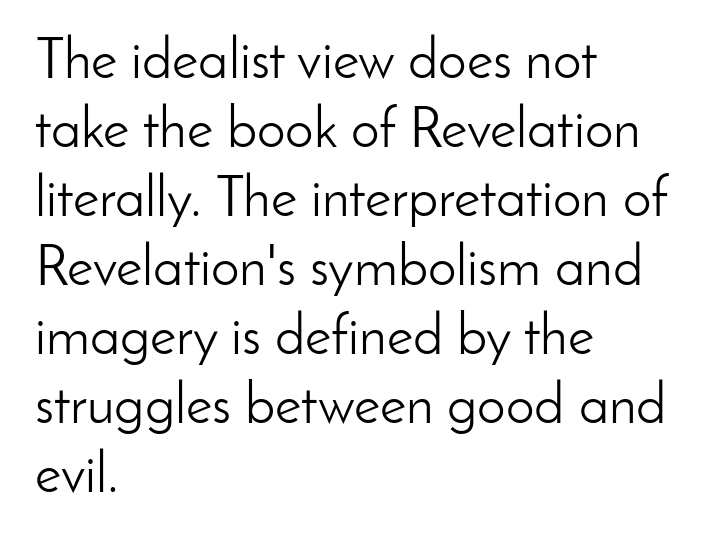
Q: Is the text bold? A: No.
Q: Is the text italic (slanted)? A: No, it is upright.
Q: Is the typeface a serif or a sans-serif typeface? A: Sans-serif.
Q: Is the text underlined? A: No.
Q: How is the paragraph aligned? A: Left-aligned.
Q: Is the spacing between letters normal or unusually wide? A: Normal.
Q: Width (condensed, normal, or wide)? A: Normal.
Q: Stroke contrast? A: Low.
Q: x-height? A: Small.
Q: Monospaced? A: No.
